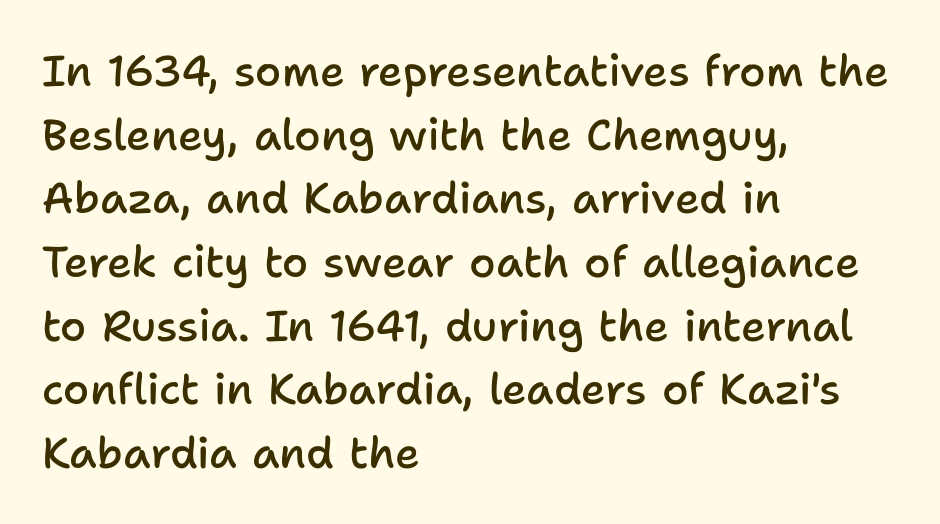
Each letter's strokes conclude bluntly, with no projecting serifs. A fair bit of extra ink — the face is semibold, not bold. The rag falls on the right side of this text block. If you measured baseline to baseline, you'd find a middling distance.
